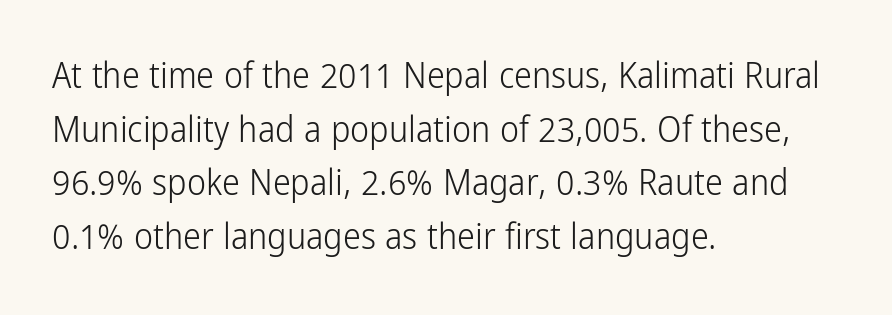
Q: Is the text bold? A: No.
Q: Is the text italic (slanted)? A: No, it is upright.
Q: Is the typeface a serif or a sans-serif typeface? A: Sans-serif.
Q: Is the text underlined? A: No.
Q: How is the paragraph aligned? A: Left-aligned.
Q: Is the spacing between letters normal or unusually wide? A: Normal.
Q: Is the spacing between lines tight, normal or loose? A: Normal.
Q: Width (condensed, normal, or wide)? A: Condensed.
Q: Stroke contrast? A: Low.
Q: x-height? A: Medium.
Q: Monospaced? A: No.
